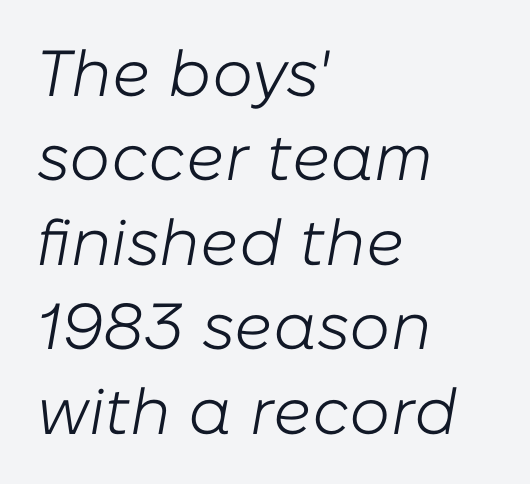
Q: Is the text bold? A: No.
Q: Is the text italic (slanted)? A: Yes, it leans right by about 10 degrees.
Q: Is the text underlined? A: No.
Q: How is the paragraph aligned? A: Left-aligned.
Q: Is the spacing between letters normal or unusually wide? A: Normal.
Q: Is the spacing between lines tight, normal or loose? A: Normal.
Q: Width (condensed, normal, or wide)? A: Normal.
Q: Stroke contrast? A: Low.
Q: x-height? A: Medium.
Q: Monospaced? A: No.
